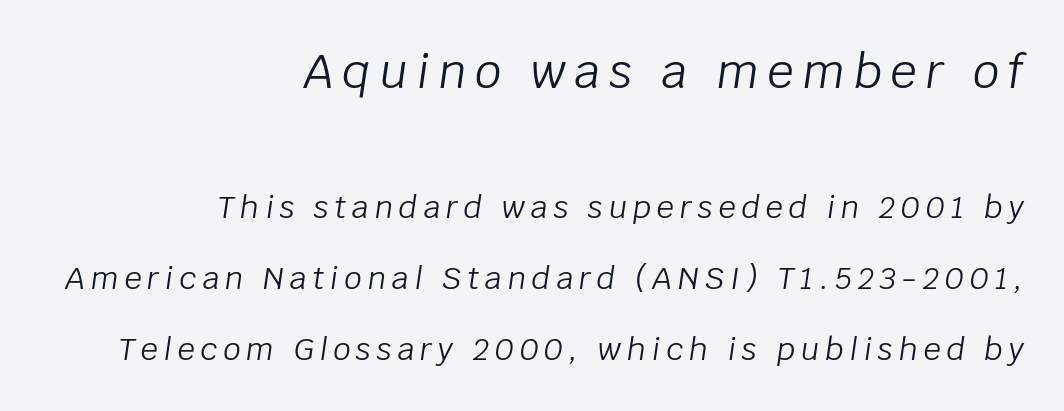
Q: Is the text bold? A: No.
Q: Is the text italic (slanted)? A: Yes, it leans right by about 8 degrees.
Q: Is the text underlined? A: No.
Q: How is the paragraph aligned? A: Right-aligned.
Q: Is the spacing between lines tight, normal or loose? A: Loose.
Q: Which block of text is set in a larger size, the first (top) or the second (bottom)? A: The first (top) one.
Q: Width (condensed, normal, or wide)? A: Normal.
Q: Stroke contrast? A: Low.
Q: x-height? A: Large.
Q: Monospaced? A: No.
